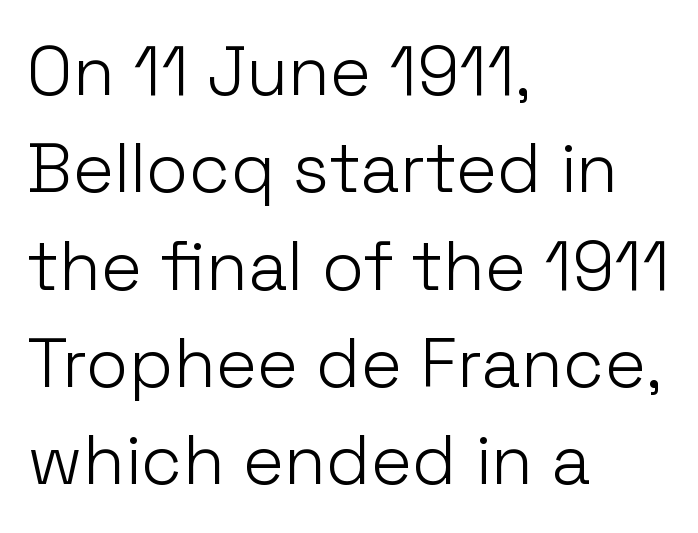
{"serif": "no", "italic": "no", "bold": "no", "weight": "light", "width": "normal", "stroke_contrast": "low", "x_height": "medium", "monospaced": "no", "underline": "no", "align": "left", "line_spacing": "normal", "line_spacing_ratio": 1.41, "letter_spacing": "normal", "letter_spacing_em": 0.0, "glyph_px": 69}
